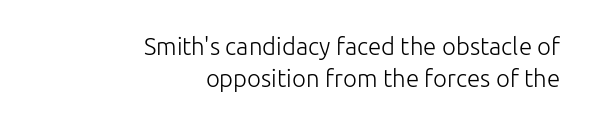
The image shows 24 px text type, upright; set right-aligned, normal line spacing (1.35x), normal letter spacing, not underlined.
